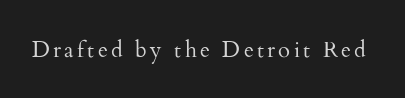
Q: Is the text bold? A: No.
Q: Is the text italic (slanted)? A: No, it is upright.
Q: Is the text underlined? A: No.
